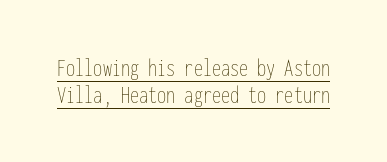
Q: Is the text bold? A: No.
Q: Is the text italic (slanted)? A: No, it is upright.
Q: Is the text underlined? A: Yes.
Q: Is the spacing between letters normal or unusually wide? A: Normal.
Q: Is the spacing between lines tight, normal or loose? A: Tight.
